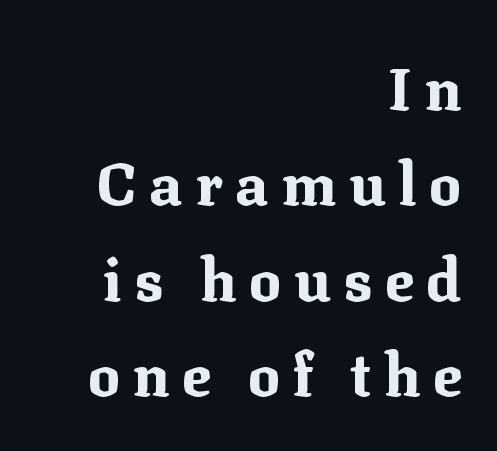
The image shows 60 px bold serif type, upright; set right-aligned, normal line spacing (1.59x), unusually wide letter spacing (+0.21 em), not underlined; medium stroke contrast and a medium x-height.
